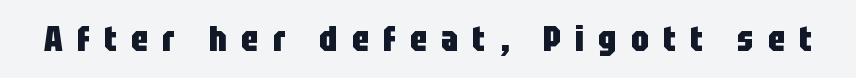
{"serif": "no", "italic": "no", "bold": "yes", "weight": "heavy", "width": "condensed", "stroke_contrast": "low", "x_height": "large", "monospaced": "no", "underline": "no", "letter_spacing": "wide", "letter_spacing_em": 0.41, "glyph_px": 35}
